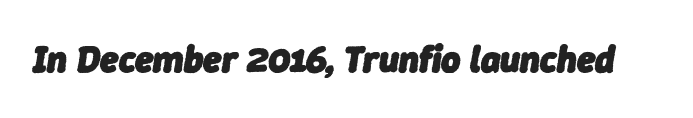
The letters advance in unequal steps, a hallmark of proportional type. Looking at the ascenders, they clearly lean. The foot of each line stays bare and open. Here the glyphs are tracked normally, forming tight word shapes.
